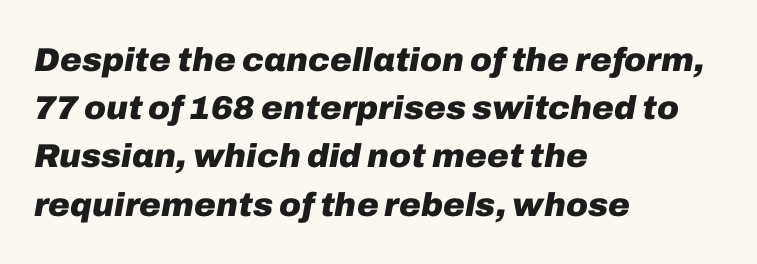
The image shows 33 px heavy type, italic (leaning right); set left-aligned, normal line spacing (1.46x), normal letter spacing, not underlined; low stroke contrast and a medium x-height.
